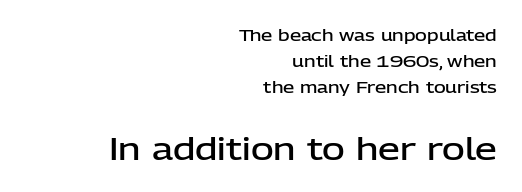
A typesetter would call this zero additional tracking. Caption: semibold face, moderately heavy strokes. Nope, no serifs anywhere on these letters. A roman cut, with each character standing at attention. Evenly set lines give the paragraph a standard silhouette. The face used here is proportionally spaced, like ordinary book or web type.
